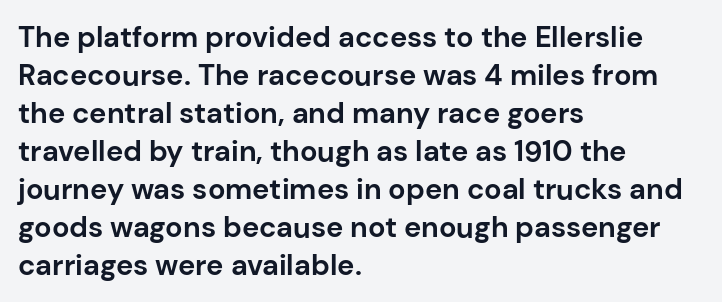
The image shows 29 px bold sans-serif type, upright; set left-aligned, normal line spacing (1.31x), normal letter spacing, not underlined; low stroke contrast and a medium x-height.
